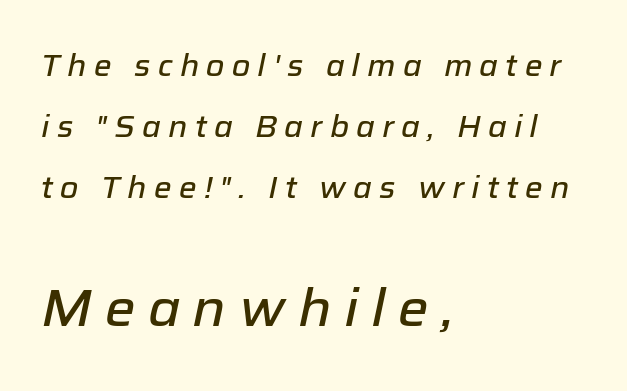
Two sizes are in play, and the larger belongs to the second block. You could not count columns in this text — the font is proportionally spaced. The vertical gap from one line to the next is large. An italicized treatment has been applied to the whole sample.
